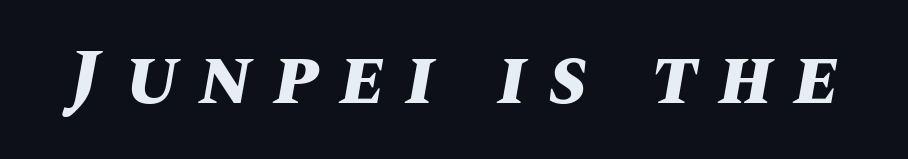
The type is letterspaced generously, with wide tracking. Any mark beneath the type? The region is blank. Yep, that's italic — everything's leaning. The rendering uses a bold face; every stroke is thick and dark. Is this a fixed-width face? No — the glyphs have proportional, varying widths.
